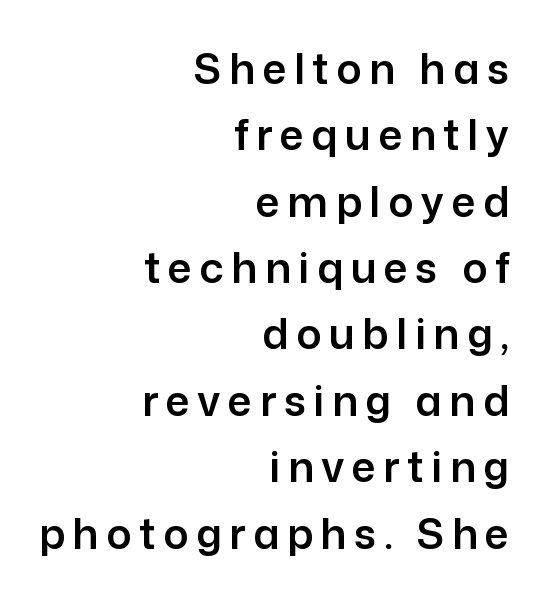
The image shows 42 px sans-serif type, upright; set right-aligned, normal line spacing (1.58x), not underlined; low stroke contrast and a medium x-height.
